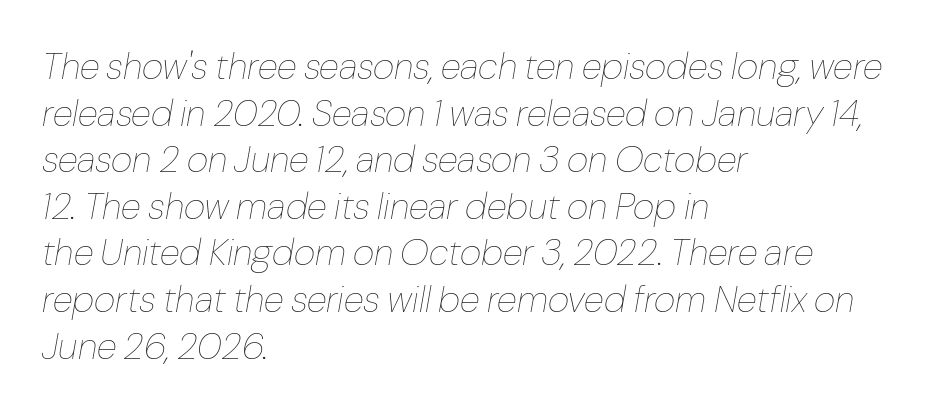
This sample has the flowing, uneven cadence of proportional lettering. Default kerning and tracking; the words read as compact shapes. One-word summary of the alignment: left. The block of text has a typical density, with ordinary space between rows.
